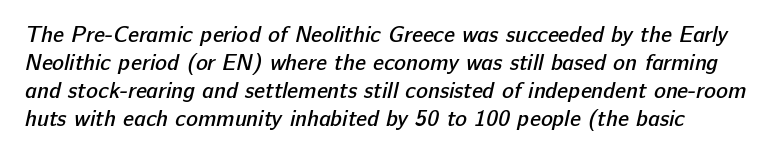
Q: Is the text bold? A: Semi-bold.
Q: Is the text underlined? A: No.
Q: Is the spacing between letters normal or unusually wide? A: Normal.
Q: Is the spacing between lines tight, normal or loose? A: Normal.
